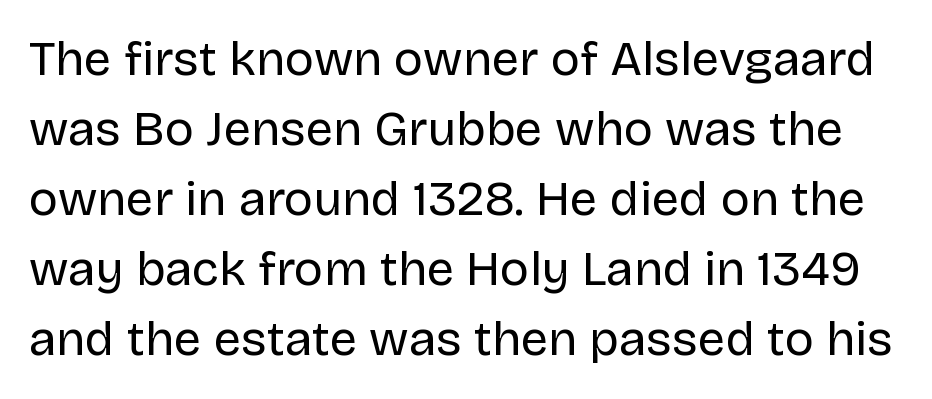
Q: Is the text bold? A: No.
Q: Is the text italic (slanted)? A: No, it is upright.
Q: Is the typeface a serif or a sans-serif typeface? A: Sans-serif.
Q: Is the text underlined? A: No.
Q: Is the spacing between letters normal or unusually wide? A: Normal.
Q: Is the spacing between lines tight, normal or loose? A: Normal.
Q: Width (condensed, normal, or wide)? A: Normal.
Q: Stroke contrast? A: Low.
Q: x-height? A: Large.
Q: Monospaced? A: No.
